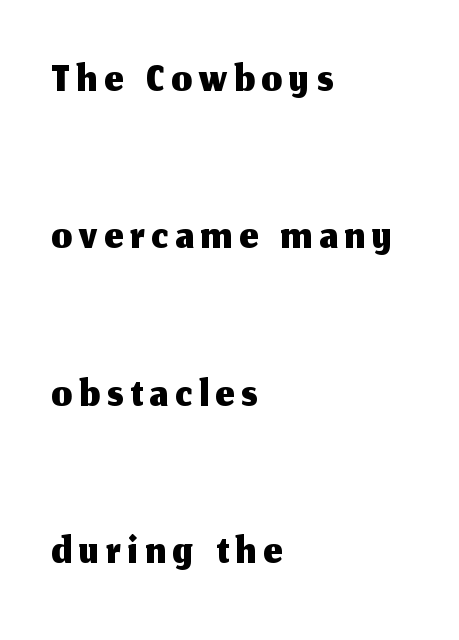
The image shows 65 px sans-serif type, upright; set left-aligned, loose line spacing (2.42x), not underlined; medium stroke contrast and a medium x-height.
